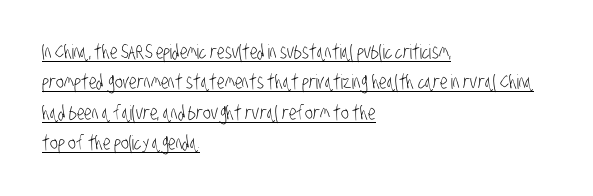
{"bold": "no", "underline": "yes", "align": "left", "line_spacing": "normal", "line_spacing_ratio": 1.52, "letter_spacing": "normal", "letter_spacing_em": 0.0, "glyph_px": 20}
